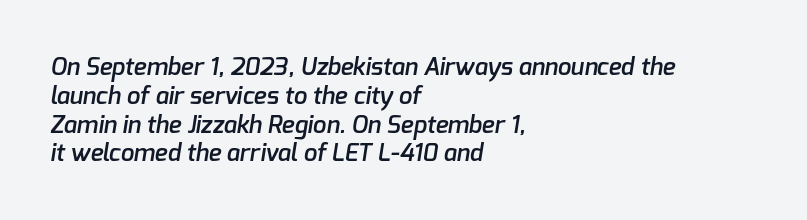
{"bold": "semi", "underline": "no", "align": "left", "line_spacing_ratio": 1.2, "letter_spacing": "normal", "letter_spacing_em": 0.0, "glyph_px": 24}
